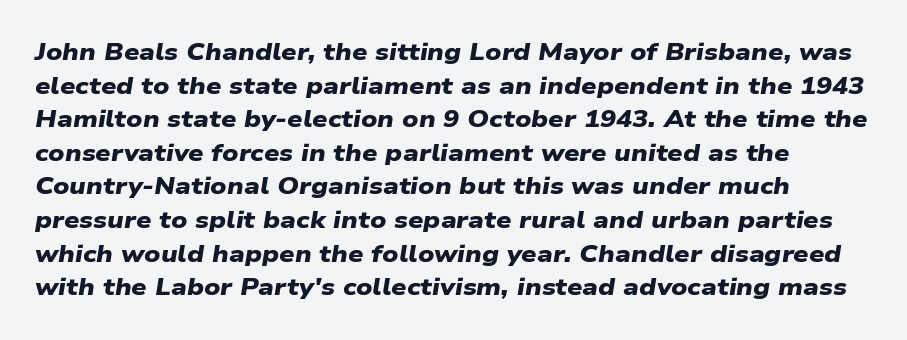
Regarding leading, the lines here are spaced in the standard way. Letter spacing: default. Plenty of ink on the page — the face is bold. A clean baseline with only descenders dipping below it.
